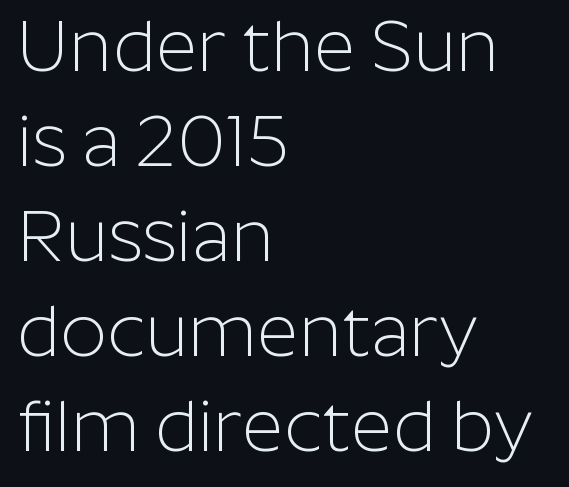
{"serif": "no", "italic": "no", "bold": "no", "weight": "light", "width": "normal", "stroke_contrast": "low", "x_height": "medium", "monospaced": "no", "underline": "no", "align": "left", "line_spacing": "normal", "line_spacing_ratio": 1.32, "letter_spacing": "normal", "letter_spacing_em": 0.0, "glyph_px": 72}
